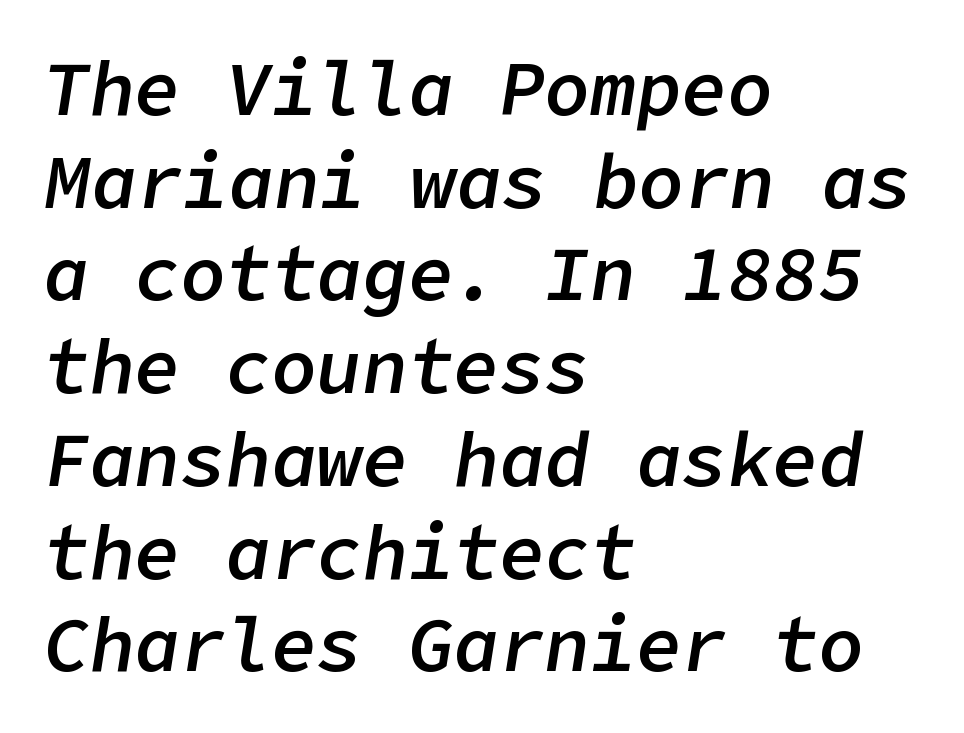
{"italic": "yes", "lean": "right", "slant_degrees": 9, "bold": "semi", "weight": "semibold", "width": "normal", "stroke_contrast": "low", "x_height": "medium", "underline": "no", "align": "left", "line_spacing_ratio": 1.22, "letter_spacing": "normal", "letter_spacing_em": 0.0, "glyph_px": 76}
